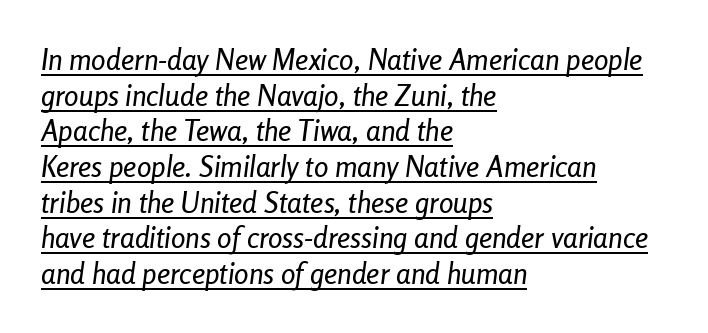
Characters are canted at an angle relative to the baseline's perpendicular. Layout note: lines flush left. These lines are rendered in a variable-pitch font. The lettering is marked with a stroke running underneath it. The rendering keeps characters at their native spacing.
